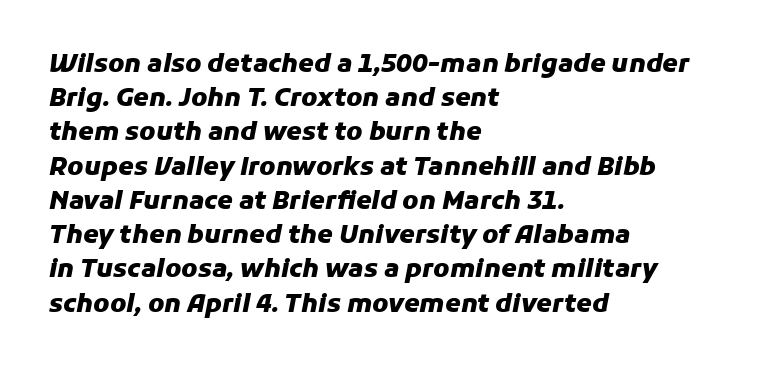
Check the space under the baseline: it is left empty. Strong, thick strokes mark this as bold type. The typesetter chose a ragged-right arrangement here. Characters follow at the spacing the type designer built in.
